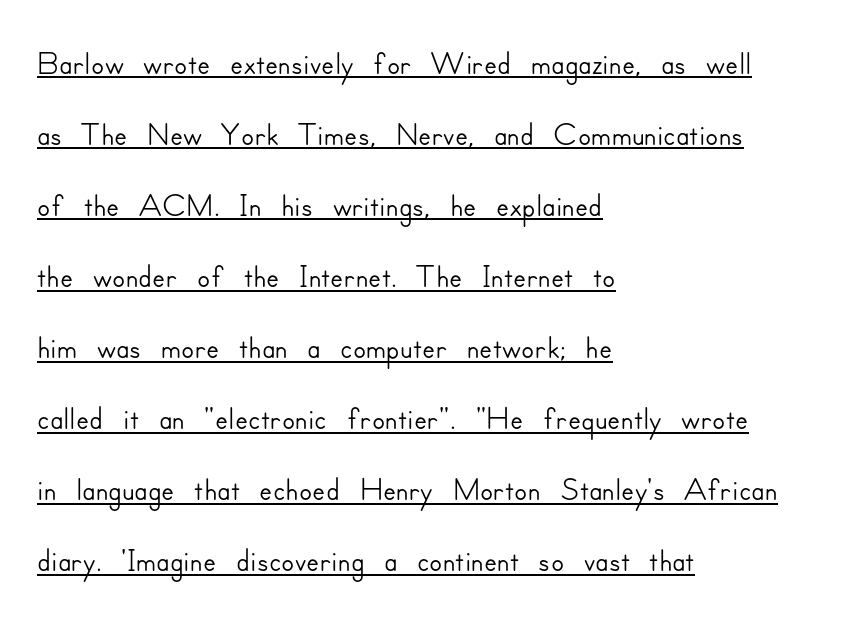
{"serif": "no", "italic": "no", "width": "normal", "stroke_contrast": "low", "x_height": "small", "monospaced": "no", "underline": "yes", "align": "left", "line_spacing": "normal", "line_spacing_ratio": 1.48, "letter_spacing": "normal", "letter_spacing_em": 0.0, "glyph_px": 48}
